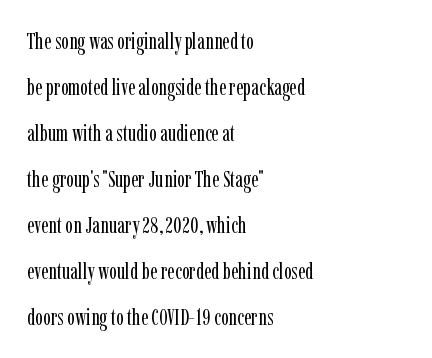
{"italic": "no", "bold": "no", "underline": "no", "align": "left", "line_spacing": "loose", "line_spacing_ratio": 2.0, "letter_spacing": "normal", "letter_spacing_em": 0.0, "glyph_px": 23}
